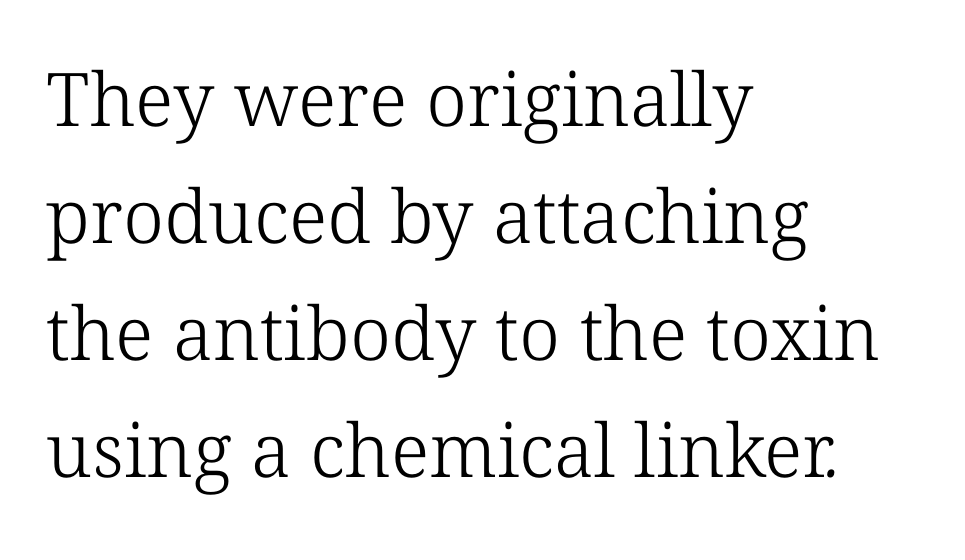
Students, observe: this is what conventionally led text looks like. On a weight scale, this lands at 450 or below. Beneath every word, the page is bare. Characters follow at the spacing the type designer built in. Serifs: yes, visible at the terminals of the letterforms. Do the characters align in a grid? No, the font is proportional.
